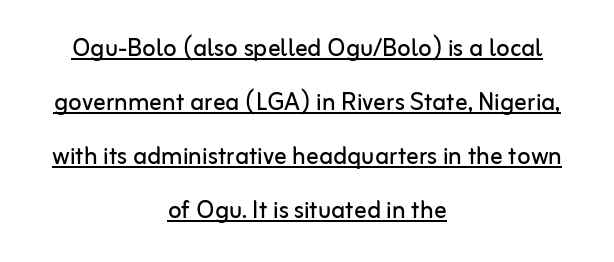
The image shows 31 px regular-weight sans-serif type, upright; set centered, line spacing 1.74x, normal letter spacing, underlined; low stroke contrast and a medium x-height.
